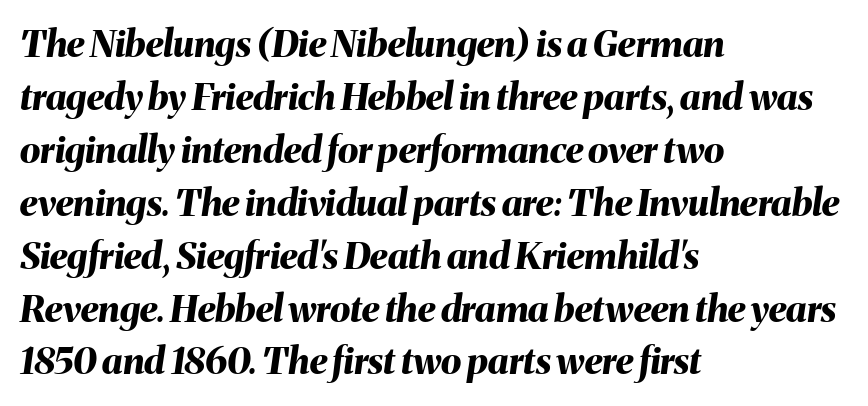
Q: Is the text bold? A: Yes.
Q: Is the text italic (slanted)? A: Yes, it leans right by about 8 degrees.
Q: Is the text underlined? A: No.
Q: How is the paragraph aligned? A: Left-aligned.
Q: Is the spacing between letters normal or unusually wide? A: Normal.
Q: Is the spacing between lines tight, normal or loose? A: Normal.
Q: Width (condensed, normal, or wide)? A: Normal.
Q: Stroke contrast? A: Medium.
Q: x-height? A: Medium.
Q: Monospaced? A: No.
